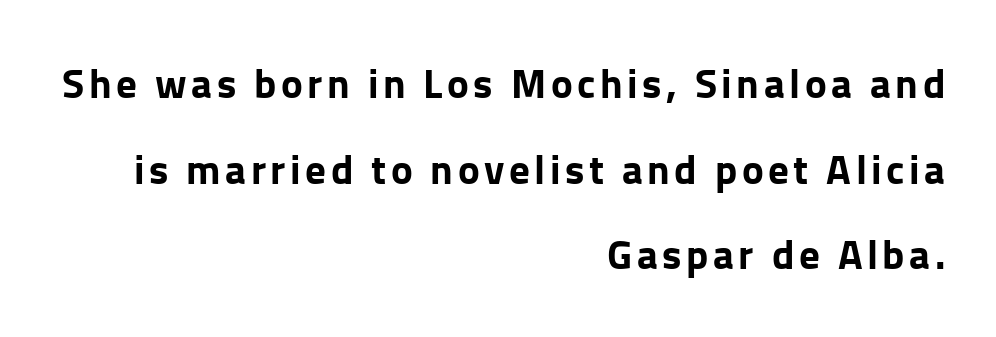
The image shows 41 px bold sans-serif type, upright; set right-aligned, loose line spacing (2.09x), not underlined; low stroke contrast and a medium x-height.
